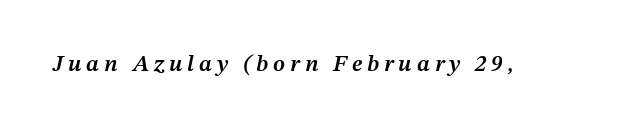
{"italic": "yes", "lean": "right", "slant_degrees": 12, "bold": "semi", "underline": "no", "letter_spacing": "wide", "letter_spacing_em": 0.21, "glyph_px": 23}
